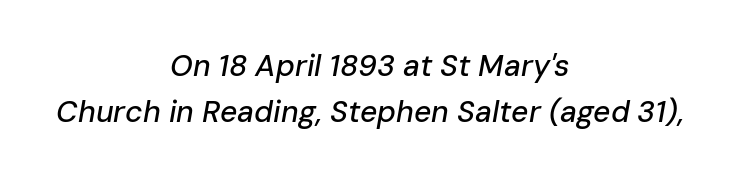
Note the varied advance widths — an 'i' is clearly narrower than an 'm'. The letterforms sit shoulder to shoulder at normal distance. Type without underlining. The leading is moderate, giving the passage an even texture. The lines are quadded center. This sample uses an oblique cut, with every glyph tilted off the vertical.
